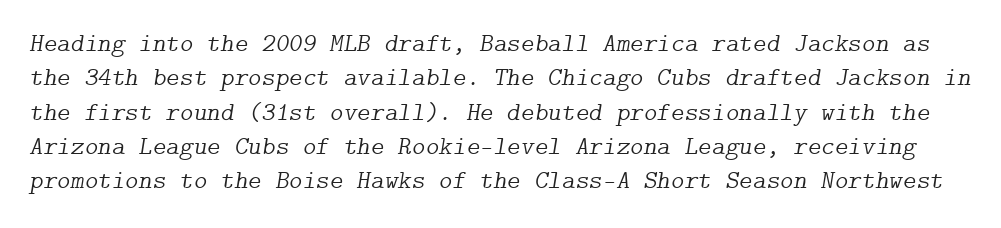
The image shows 26 px text type, italic (leaning right); set normal line spacing (1.32x), normal letter spacing, not underlined.
